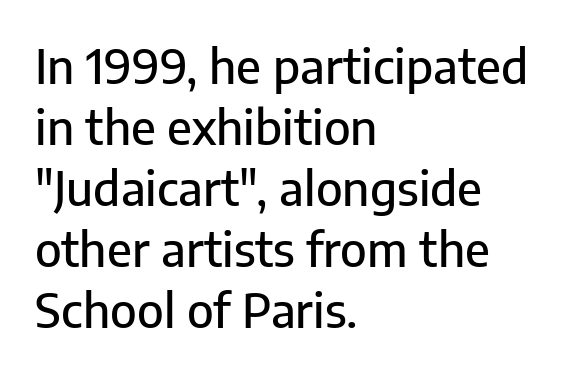
{"serif": "no", "italic": "no", "width": "normal", "stroke_contrast": "low", "x_height": "medium", "monospaced": "no", "underline": "no", "align": "left", "line_spacing": "normal", "line_spacing_ratio": 1.3, "letter_spacing": "normal", "letter_spacing_em": 0.0, "glyph_px": 47}
